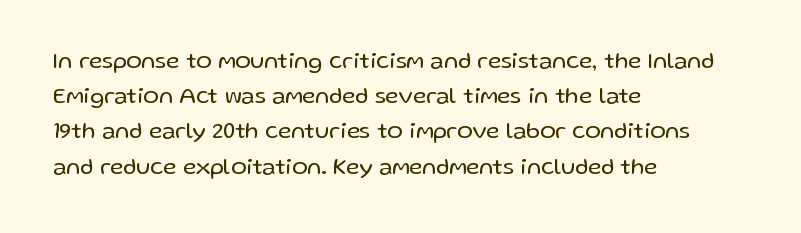
The image shows 23 px text type, upright; set left-aligned, normal line spacing (1.53x), normal letter spacing, not underlined.
